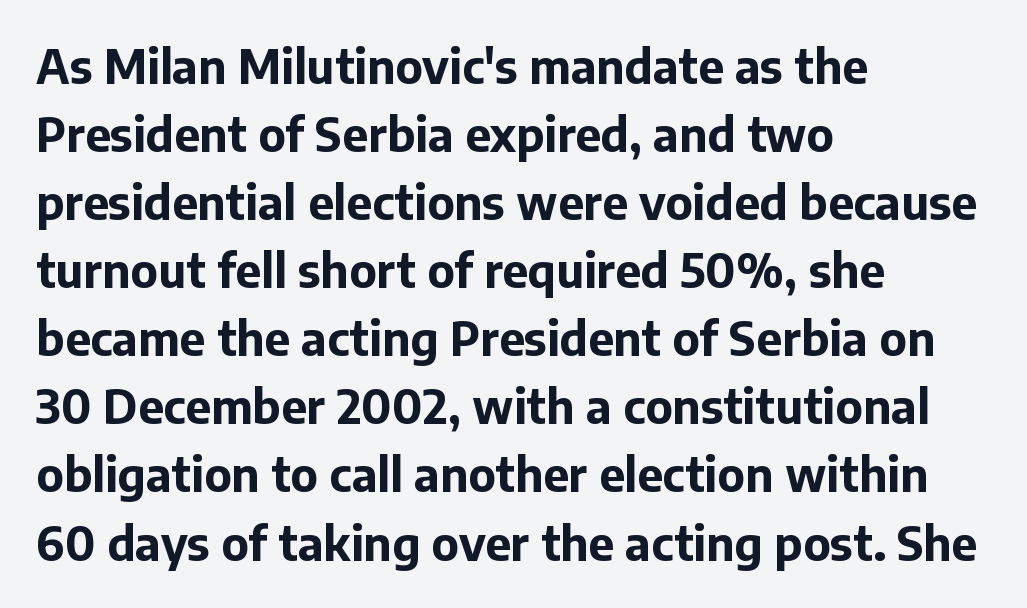
Each line starts at the same left margin while the right side varies. Do the characters align in a grid? No, the font is proportional. Stroke thickness is high; the sample reads as a true bold. You could call the tracking neutral — neither tight nor loose.
